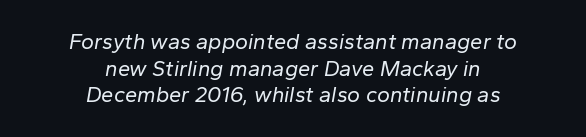
{"italic": "yes", "lean": "right", "slant_degrees": 10, "bold": "no", "underline": "no", "align": "center", "line_spacing_ratio": 1.21, "letter_spacing": "normal", "letter_spacing_em": 0.0, "glyph_px": 22}
